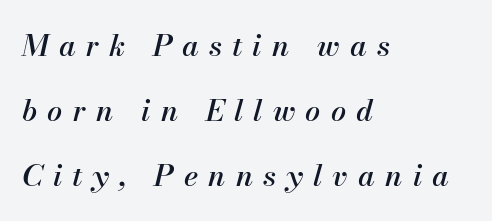
{"italic": "yes", "lean": "right", "slant_degrees": 13, "width": "normal", "stroke_contrast": "medium", "x_height": "small", "monospaced": "no", "underline": "no", "align": "left", "line_spacing": "loose", "line_spacing_ratio": 2.17, "letter_spacing": "wide", "letter_spacing_em": 0.34, "glyph_px": 30}
